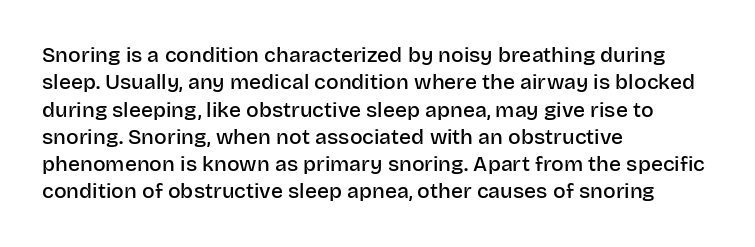
The image shows 21 px text type, upright; set left-aligned, normal line spacing (1.3x), normal letter spacing, not underlined.
